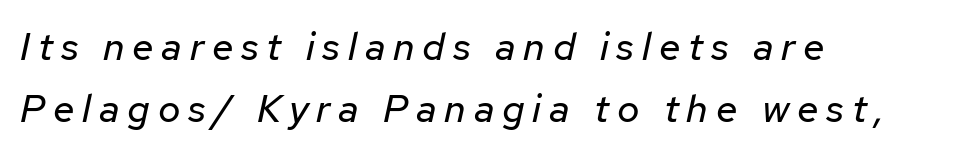
Q: Is the text bold? A: No.
Q: Is the text italic (slanted)? A: Yes, it leans right by about 12 degrees.
Q: Is the text underlined? A: No.
Q: How is the paragraph aligned? A: Left-aligned.
Q: Is the spacing between letters normal or unusually wide? A: Unusually wide.
Q: Is the spacing between lines tight, normal or loose? A: Normal.
Q: Width (condensed, normal, or wide)? A: Normal.
Q: Stroke contrast? A: Low.
Q: x-height? A: Medium.
Q: Monospaced? A: No.
